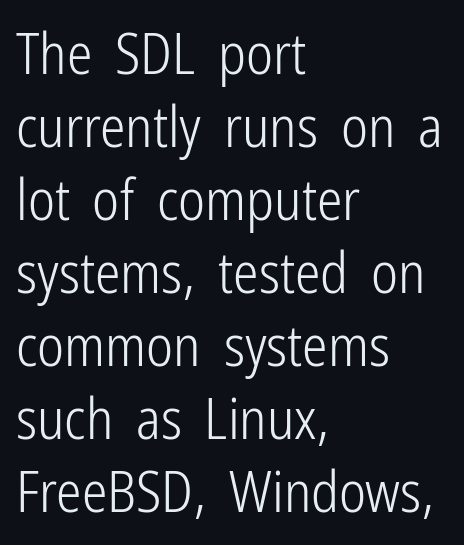
{"serif": "no", "italic": "no", "bold": "no", "weight": "light", "width": "condensed", "stroke_contrast": "low", "x_height": "medium", "monospaced": "no", "underline": "no", "align": "left", "line_spacing": "normal", "line_spacing_ratio": 1.28, "letter_spacing": "normal", "letter_spacing_em": 0.0, "glyph_px": 57}
